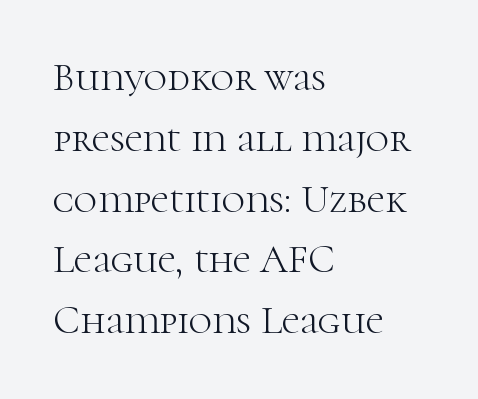
The typeface chosen for these lines features serifs. A clean baseline with only descenders dipping below it. Summary of weight: not heavy and not bold. Vertical strokes here are truly vertical.
